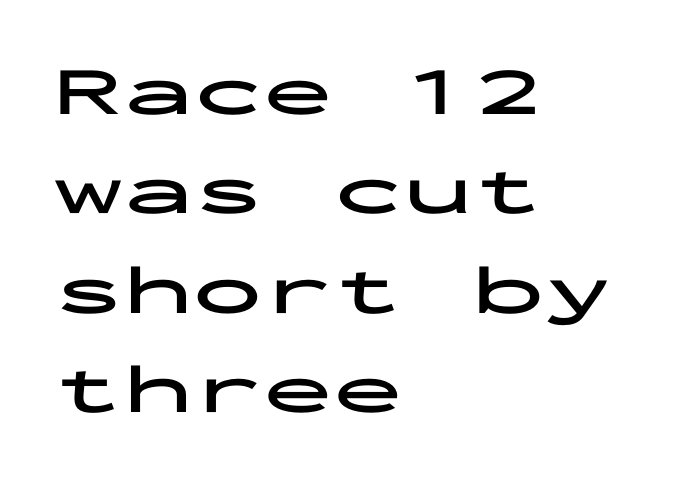
The image shows 70 px bold, wide sans-serif type, upright, monospaced; set left-aligned, normal line spacing (1.42x), normal letter spacing, not underlined; low stroke contrast and a medium x-height.
